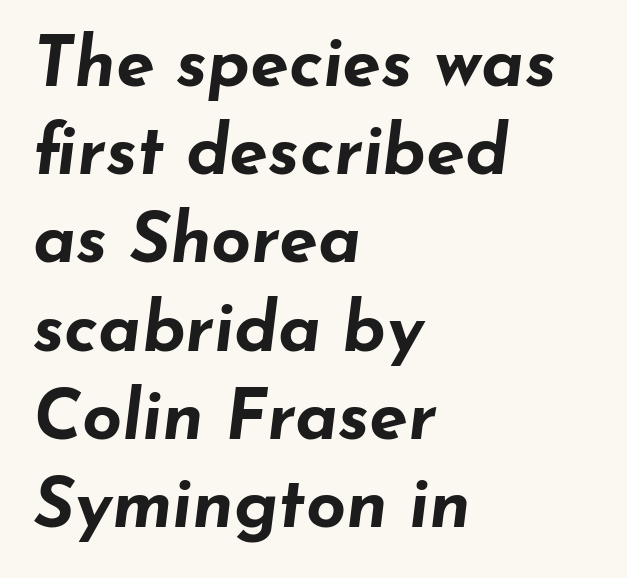
Q: Is the text bold? A: Yes.
Q: Is the text italic (slanted)? A: Yes, it leans right by about 7 degrees.
Q: Is the text underlined? A: No.
Q: How is the paragraph aligned? A: Left-aligned.
Q: Is the spacing between letters normal or unusually wide? A: Normal.
Q: Is the spacing between lines tight, normal or loose? A: Normal.
Q: Width (condensed, normal, or wide)? A: Wide.
Q: Stroke contrast? A: Low.
Q: x-height? A: Small.
Q: Monospaced? A: No.
